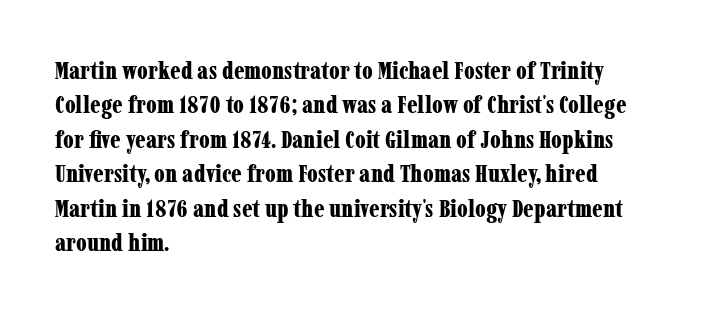
Q: Is the text bold? A: Yes.
Q: Is the text italic (slanted)? A: No, it is upright.
Q: Is the text underlined? A: No.
Q: How is the paragraph aligned? A: Left-aligned.
Q: Is the spacing between letters normal or unusually wide? A: Normal.
Q: Is the spacing between lines tight, normal or loose? A: Normal.
